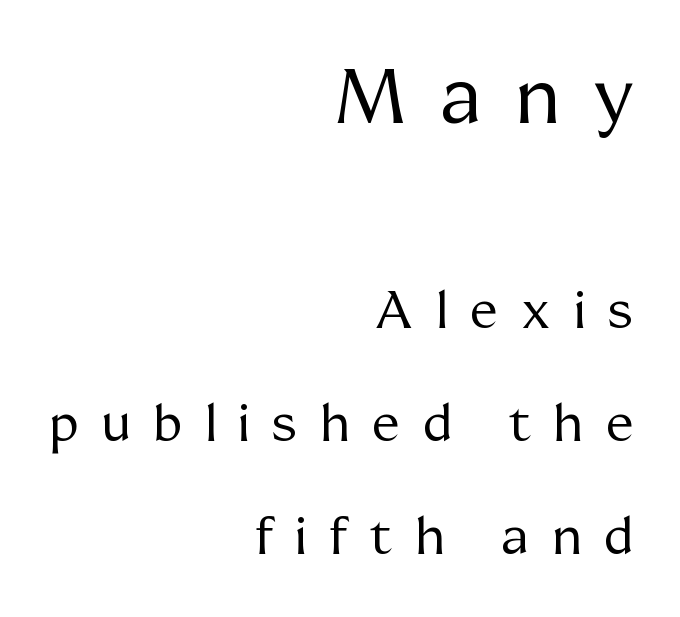
{"serif": "yes", "italic": "no", "bold": "no", "weight": "regular", "width": "normal", "stroke_contrast": "medium", "x_height": "medium", "monospaced": "no", "underline": "no", "align": "right", "line_spacing": "loose", "line_spacing_ratio": 2.22, "letter_spacing": "wide", "letter_spacing_em": 0.45, "larger_block": "first", "size_ratio": 1.49, "glyph_px": 76}
